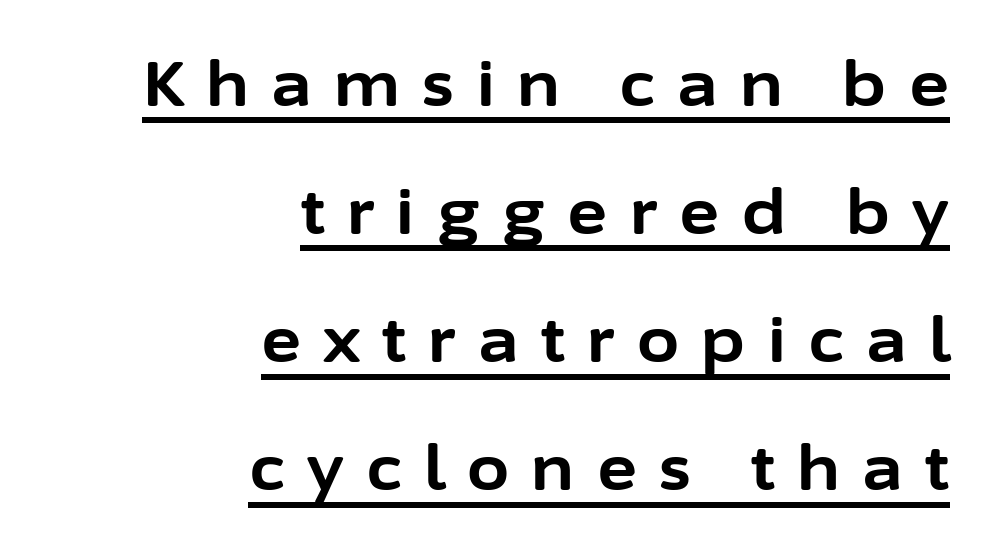
Q: Is the text bold? A: Yes.
Q: Is the text italic (slanted)? A: No, it is upright.
Q: Is the typeface a serif or a sans-serif typeface? A: Sans-serif.
Q: Is the text underlined? A: Yes.
Q: How is the paragraph aligned? A: Right-aligned.
Q: Is the spacing between letters normal or unusually wide? A: Unusually wide.
Q: Is the spacing between lines tight, normal or loose? A: Loose.
Q: Width (condensed, normal, or wide)? A: Normal.
Q: Stroke contrast? A: Low.
Q: x-height? A: Medium.
Q: Monospaced? A: No.
